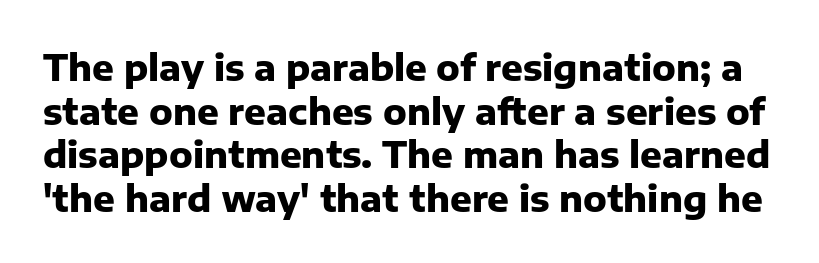
Q: Is the text bold? A: Yes.
Q: Is the text italic (slanted)? A: No, it is upright.
Q: Is the typeface a serif or a sans-serif typeface? A: Sans-serif.
Q: Is the text underlined? A: No.
Q: Is the spacing between letters normal or unusually wide? A: Normal.
Q: Width (condensed, normal, or wide)? A: Normal.
Q: Stroke contrast? A: Low.
Q: x-height? A: Medium.
Q: Monospaced? A: No.
